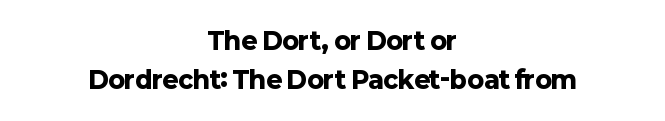
{"italic": "no", "bold": "yes", "underline": "no", "align": "center", "line_spacing": "normal", "line_spacing_ratio": 1.63, "letter_spacing": "normal", "letter_spacing_em": 0.0, "glyph_px": 24}
